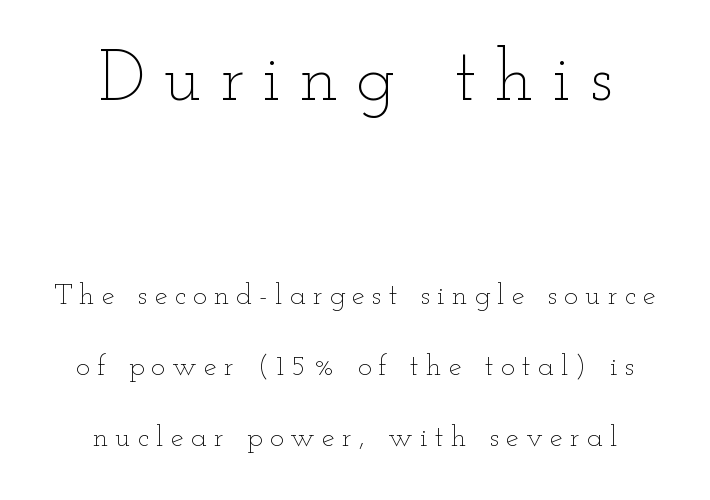
{"italic": "no", "bold": "no", "weight": "thin", "width": "wide", "stroke_contrast": "low", "x_height": "small", "monospaced": "no", "underline": "no", "align": "center", "line_spacing": "loose", "line_spacing_ratio": 2.45, "letter_spacing": "wide", "letter_spacing_em": 0.25, "larger_block": "first", "size_ratio": 2.52, "glyph_px": 73}
